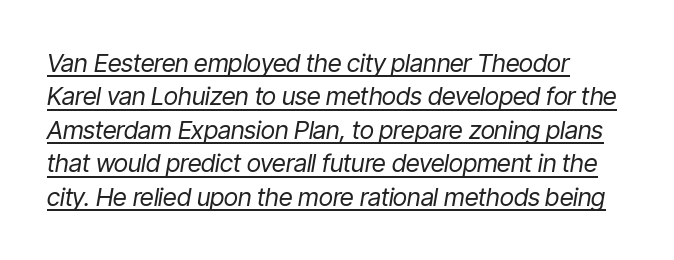
The image shows 25 px text type, italic (leaning right); set normal line spacing (1.34x), normal letter spacing, underlined.
